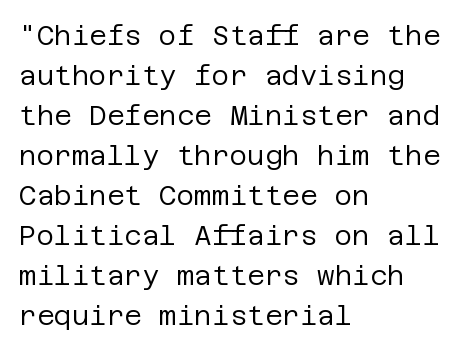
The image shows 27 px text type, upright; set left-aligned, normal line spacing (1.48x), normal letter spacing, not underlined.
